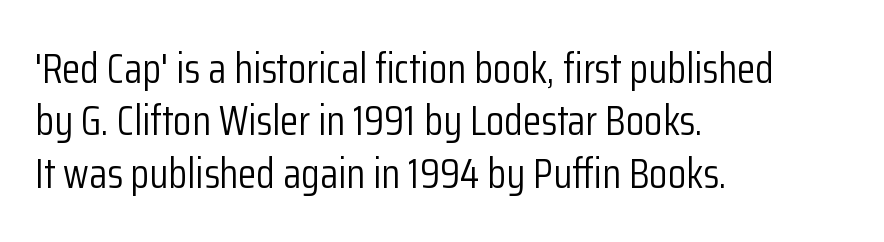
A typesetter would call this proportional, since set widths differ per character. Check the space under the baseline: it is left empty. When letters stand straight like this, we call the style roman or upright. The designer left line spacing at the default.
